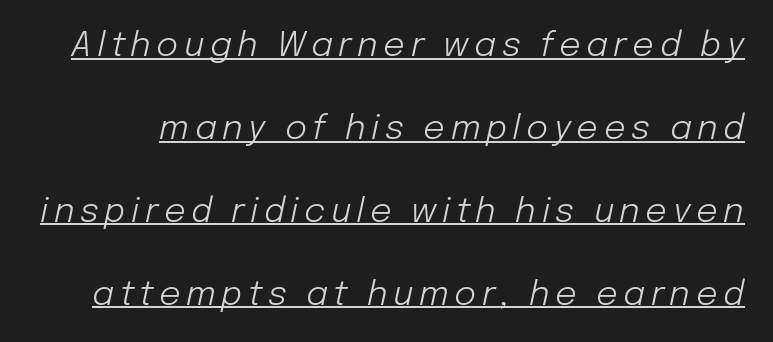
The passage shown is typed in a proportional face where columns would drift. This sample trades compactness for vertical openness between lines. Every word sits above its own underline. The specimen reads as italic at a glance. No letter is thick-stroked: the sample isn't bold.
